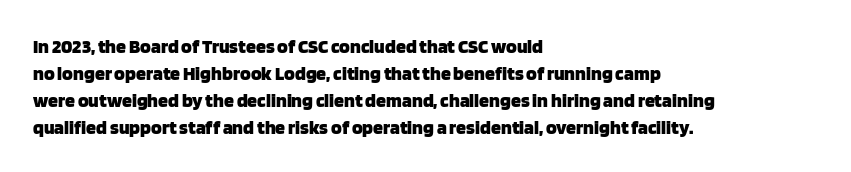
{"italic": "no", "bold": "yes", "underline": "no", "align": "left", "line_spacing": "normal", "line_spacing_ratio": 1.35, "letter_spacing": "normal", "letter_spacing_em": 0.0, "glyph_px": 20}
